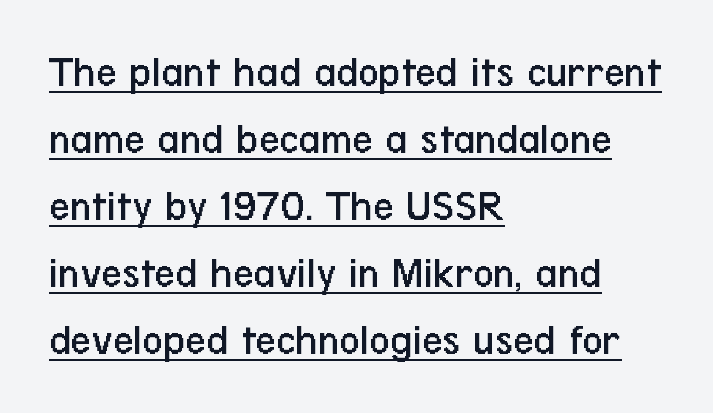
The face used here is proportionally spaced, like ordinary book or web type. Font category for this specimen: sans-serif. Honestly, the row spacing looks completely unremarkable. These characters rest on top of a visible drawn line. Short and long lines alike share a common starting point at left.
